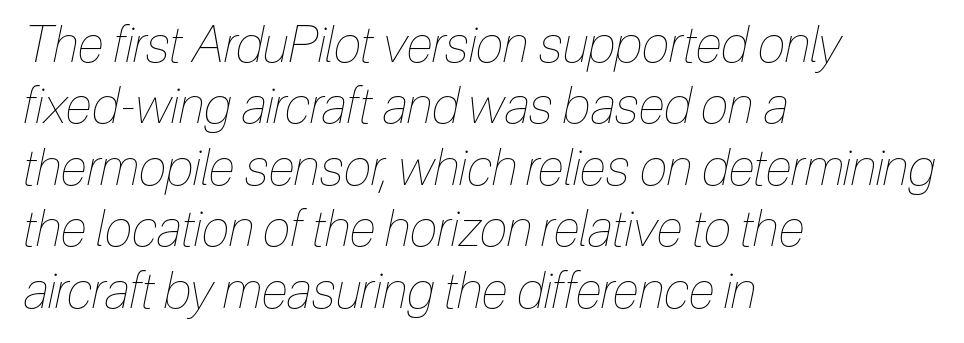
The image shows 50 px thin, condensed type, italic (leaning right); set left-aligned, line spacing 1.23x, normal letter spacing, not underlined; low stroke contrast and a medium x-height.
